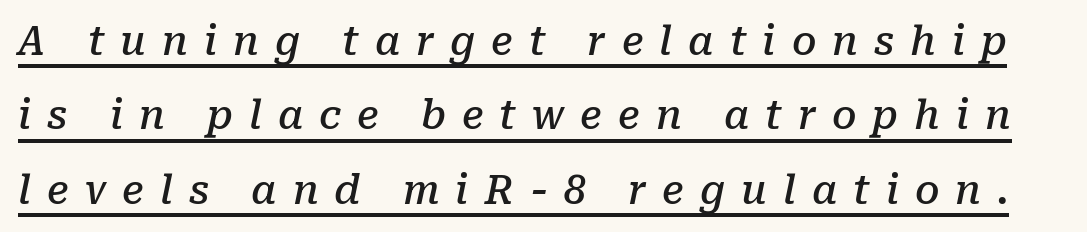
The image shows 39 px semibold serif type, italic (leaning right); set loose line spacing (1.91x), unusually wide letter spacing (+0.41 em), underlined; low stroke contrast and a medium x-height.
